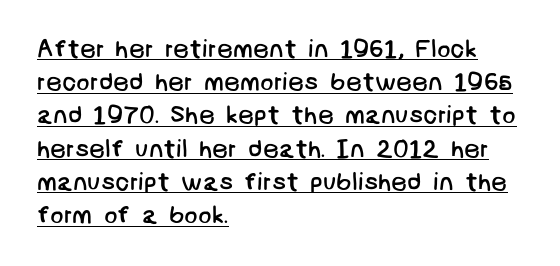
Underlining? Definitely there. The tracking reads as untouched default to a designer's eye. Is there much room between lines? A standard amount, neither cramped nor airy. Weight: not bold — regular or lighter. Typeset ragged right — the left edge is the straight one.
